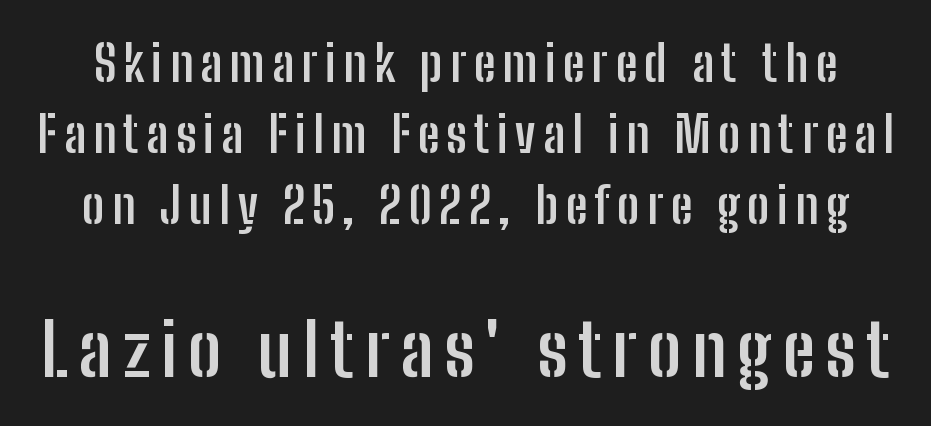
Q: Is the text bold? A: Yes.
Q: Is the text italic (slanted)? A: No, it is upright.
Q: Is the typeface a serif or a sans-serif typeface? A: Sans-serif.
Q: Is the text underlined? A: No.
Q: Is the spacing between lines tight, normal or loose? A: Normal.
Q: Which block of text is set in a larger size, the first (top) or the second (bottom)? A: The second (bottom) one.
Q: Width (condensed, normal, or wide)? A: Condensed.
Q: Stroke contrast? A: Low.
Q: x-height? A: Medium.
Q: Monospaced? A: No.
